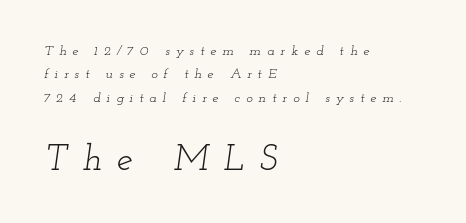
The image shows 36 px light, wide serif type, italic (leaning right); set left-aligned, normal line spacing (1.67x), unusually wide letter spacing (+0.42 em), not underlined; the second (bottom) block is 2.57x larger; low stroke contrast and a small x-height.
